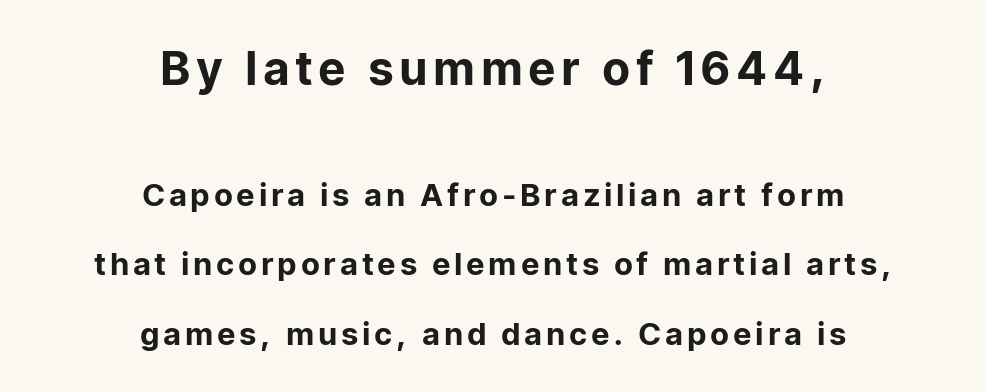
{"serif": "no", "italic": "no", "width": "normal", "stroke_contrast": "low", "x_height": "medium", "monospaced": "no", "underline": "no", "align": "center", "line_spacing": "loose", "line_spacing_ratio": 2.24, "larger_block": "first", "size_ratio": 1.48, "glyph_px": 46}
